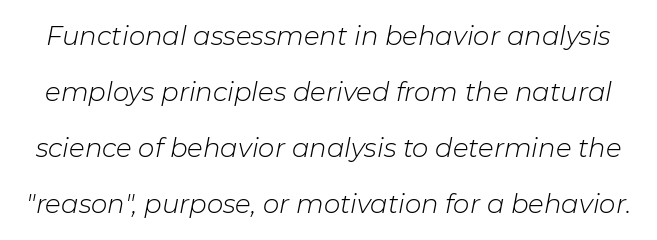
Q: Is the text bold? A: No.
Q: Is the text italic (slanted)? A: Yes, it leans right by about 11 degrees.
Q: Is the text underlined? A: No.
Q: Is the spacing between letters normal or unusually wide? A: Normal.
Q: Is the spacing between lines tight, normal or loose? A: Loose.
